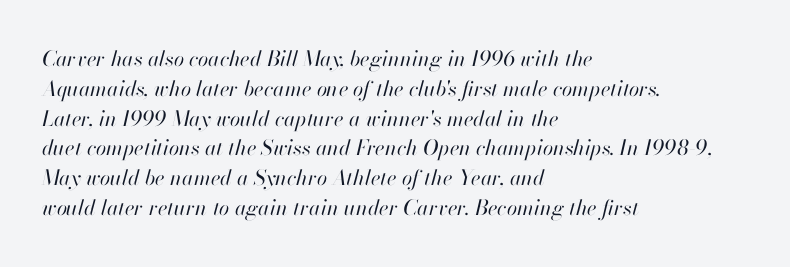
Q: Is the text bold? A: No.
Q: Is the text italic (slanted)? A: Yes, it leans right by about 13 degrees.
Q: Is the text underlined? A: No.
Q: How is the paragraph aligned? A: Left-aligned.
Q: Is the spacing between letters normal or unusually wide? A: Normal.
Q: Is the spacing between lines tight, normal or loose? A: Normal.
